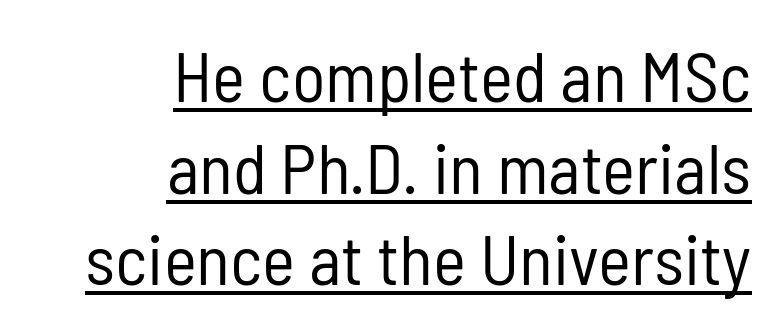
The specimen includes a rule beneath the text block's lines. The rows are spaced the way most documents space them. Posture: vertical. Line ends are locked; line starts wander. The type is set solid horizontally, with unmodified tracking.
